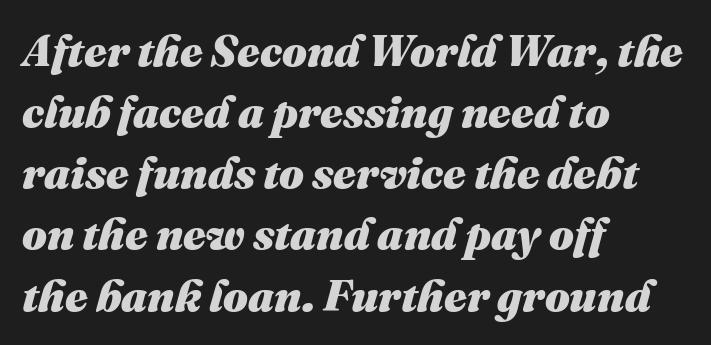
{"italic": "yes", "lean": "right", "slant_degrees": 16, "bold": "yes", "weight": "heavy", "width": "normal", "stroke_contrast": "medium", "x_height": "medium", "monospaced": "no", "underline": "no", "align": "left", "line_spacing": "normal", "line_spacing_ratio": 1.39, "letter_spacing": "normal", "letter_spacing_em": 0.0, "glyph_px": 44}
